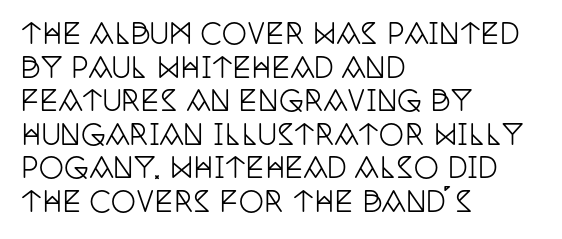
Q: Is the text italic (slanted)? A: No, it is upright.
Q: Is the typeface a serif or a sans-serif typeface? A: Serif.
Q: Is the text underlined? A: No.
Q: How is the paragraph aligned? A: Left-aligned.
Q: Is the spacing between letters normal or unusually wide? A: Normal.
Q: Width (condensed, normal, or wide)? A: Condensed.
Q: Stroke contrast? A: Low.
Q: x-height? A: Large.
Q: Monospaced? A: No.
